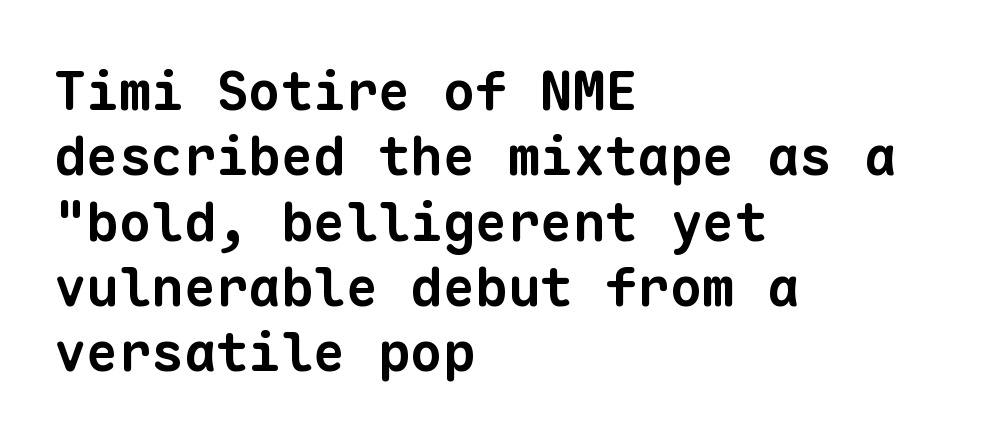
The typesetting leans heavy: a genuine bold. The face used here is rendered with its standard letterfit. Bare-footed words on every line. Classification — sans serif. This sample is left-justified, so line endings fall wherever the words run out. These lines are rendered in a fixed-pitch font.
